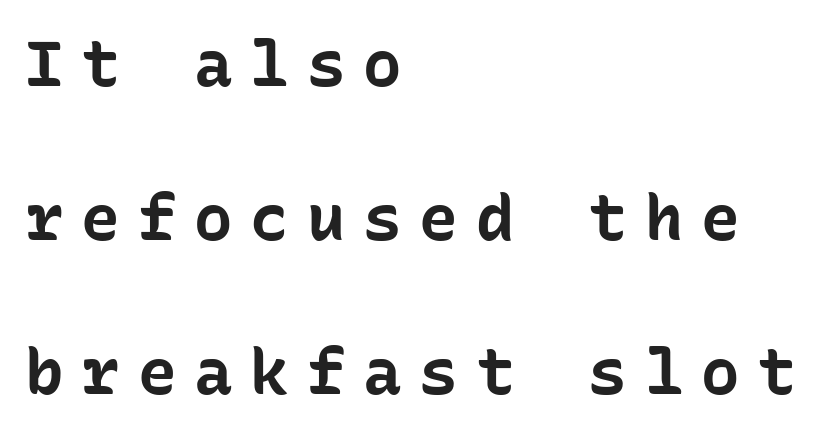
The image shows 64 px bold sans-serif type, upright, monospaced; set left-aligned, loose line spacing (2.41x), unusually wide letter spacing (+0.28 em), not underlined; low stroke contrast and a medium x-height.
